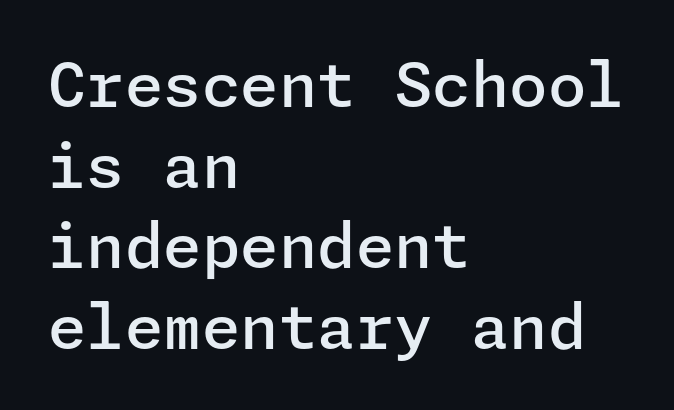
A typesetter would call this leading conventional body-copy spacing. The axis of the letterforms is exactly vertical. This sample uses a sans-serif face. The ragged edge is on the right, which tells us the setting is flush left. No word sits above an underline. Default kerning and tracking; the words read as compact shapes.
